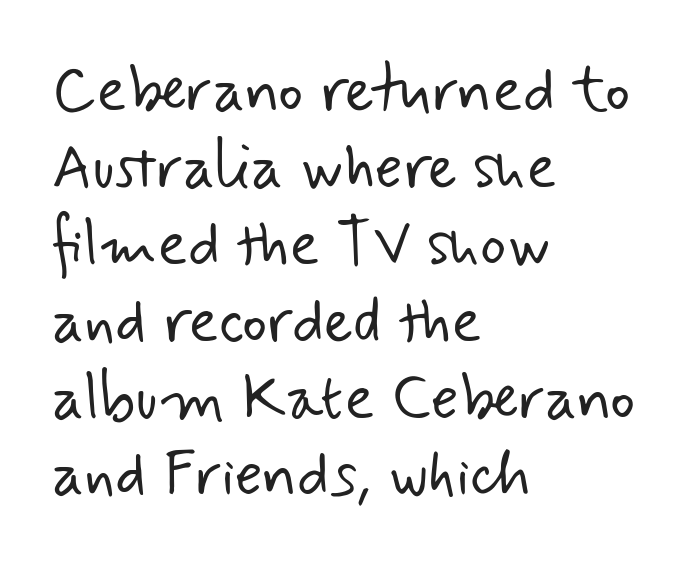
Q: Is the text bold? A: No.
Q: Is the typeface a serif or a sans-serif typeface? A: Sans-serif.
Q: Is the text underlined? A: No.
Q: How is the paragraph aligned? A: Left-aligned.
Q: Is the spacing between letters normal or unusually wide? A: Normal.
Q: Width (condensed, normal, or wide)? A: Normal.
Q: Stroke contrast? A: Low.
Q: x-height? A: Small.
Q: Monospaced? A: No.
